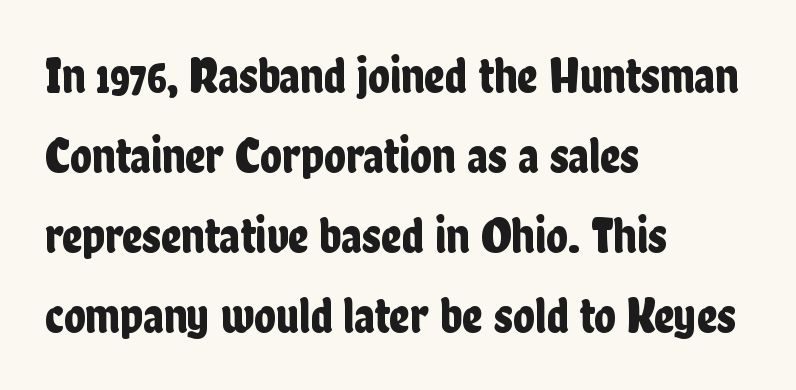
Q: Is the text italic (slanted)? A: No, it is upright.
Q: Is the typeface a serif or a sans-serif typeface? A: Sans-serif.
Q: Is the text underlined? A: No.
Q: How is the paragraph aligned? A: Left-aligned.
Q: Is the spacing between letters normal or unusually wide? A: Normal.
Q: Is the spacing between lines tight, normal or loose? A: Normal.
Q: Width (condensed, normal, or wide)? A: Condensed.
Q: Stroke contrast? A: Low.
Q: x-height? A: Medium.
Q: Monospaced? A: No.
